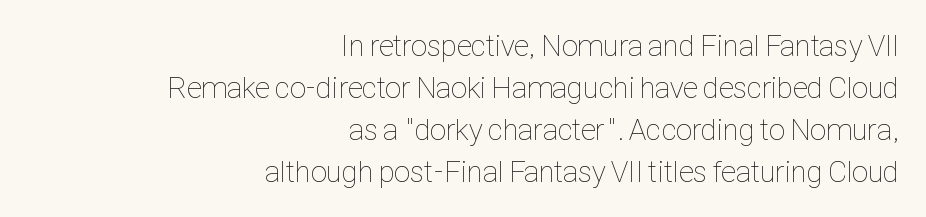
The image shows 30 px thin, condensed type, upright; set right-aligned, normal line spacing (1.4x), normal letter spacing, not underlined; low stroke contrast and a medium x-height.
